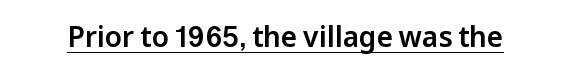
{"serif": "no", "italic": "no", "width": "normal", "stroke_contrast": "low", "x_height": "medium", "monospaced": "no", "underline": "yes", "letter_spacing": "normal", "letter_spacing_em": 0.0, "glyph_px": 28}
